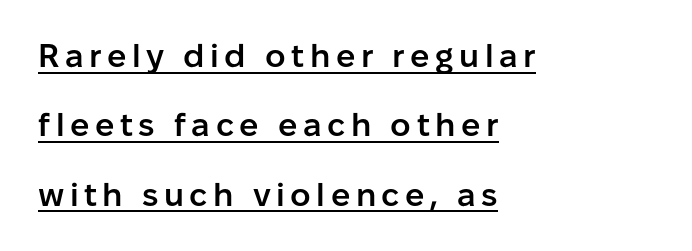
The image shows 32 px semibold sans-serif type, upright; set left-aligned, loose line spacing (2.17x), underlined; low stroke contrast and a medium x-height.
